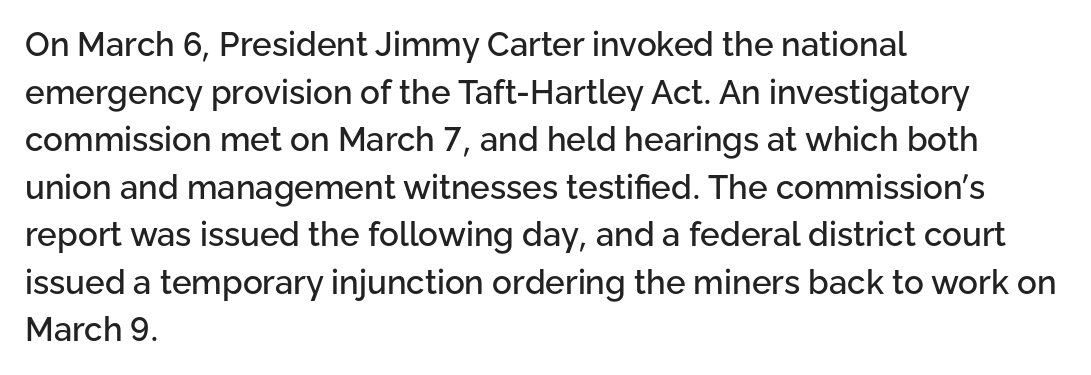
Q: Is the text italic (slanted)? A: No, it is upright.
Q: Is the typeface a serif or a sans-serif typeface? A: Sans-serif.
Q: Is the text underlined? A: No.
Q: How is the paragraph aligned? A: Left-aligned.
Q: Is the spacing between letters normal or unusually wide? A: Normal.
Q: Is the spacing between lines tight, normal or loose? A: Normal.
Q: Width (condensed, normal, or wide)? A: Normal.
Q: Stroke contrast? A: Low.
Q: x-height? A: Medium.
Q: Monospaced? A: No.
